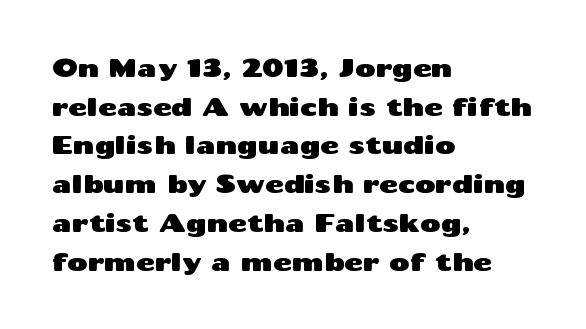
Inter-character spacing is left at the font's built-in metrics. Quick note: underline off. Horizontal alignment here is leftward, the default for most running prose. Posture: vertical. Line spacing here is normal.
